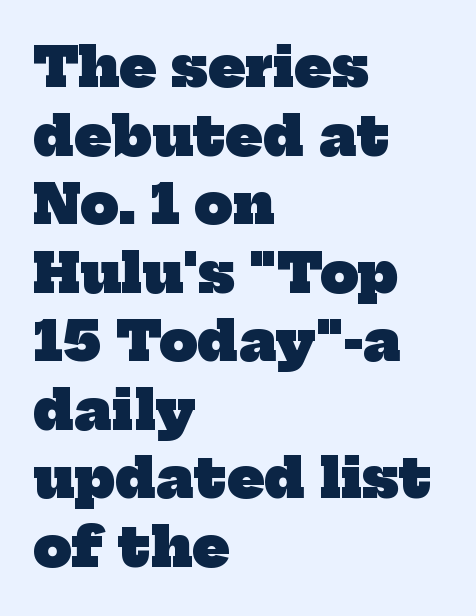
{"serif": "yes", "bold": "yes", "weight": "heavy", "width": "normal", "stroke_contrast": "low", "x_height": "medium", "monospaced": "no", "underline": "no", "align": "left", "line_spacing": "normal", "line_spacing_ratio": 1.27, "letter_spacing": "normal", "letter_spacing_em": 0.0, "glyph_px": 54}
